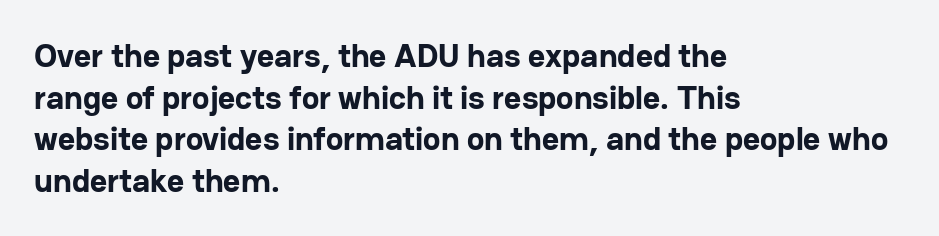
Q: Is the text bold? A: Yes.
Q: Is the text italic (slanted)? A: No, it is upright.
Q: Is the typeface a serif or a sans-serif typeface? A: Sans-serif.
Q: Is the text underlined? A: No.
Q: How is the paragraph aligned? A: Left-aligned.
Q: Is the spacing between letters normal or unusually wide? A: Normal.
Q: Is the spacing between lines tight, normal or loose? A: Normal.
Q: Width (condensed, normal, or wide)? A: Normal.
Q: Stroke contrast? A: Low.
Q: x-height? A: Medium.
Q: Monospaced? A: No.
